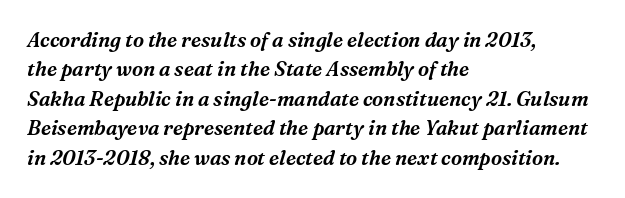
The image shows 20 px text type, italic (leaning right); set left-aligned, normal line spacing (1.47x), normal letter spacing, not underlined.
